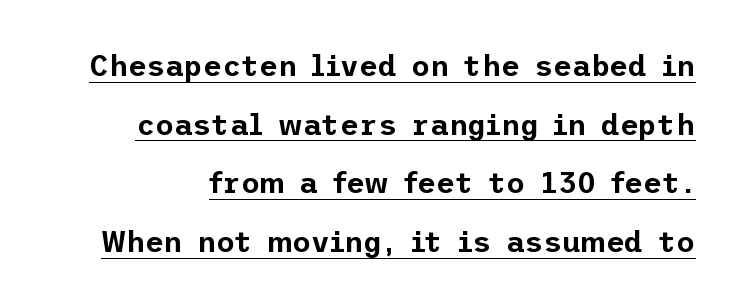
{"serif": "no", "italic": "no", "width": "normal", "stroke_contrast": "low", "x_height": "medium", "underline": "yes", "line_spacing": "loose", "line_spacing_ratio": 2.02, "letter_spacing": "normal", "letter_spacing_em": 0.0, "glyph_px": 29}
